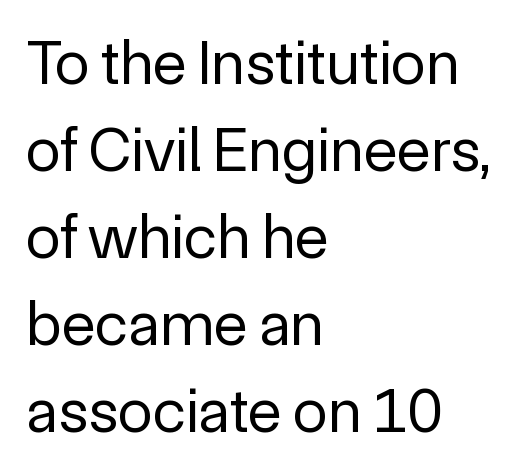
{"serif": "no", "italic": "no", "bold": "no", "weight": "regular", "width": "normal", "x_height": "medium", "monospaced": "no", "underline": "no", "align": "left", "line_spacing": "normal", "line_spacing_ratio": 1.38, "letter_spacing": "normal", "letter_spacing_em": 0.0, "glyph_px": 63}
